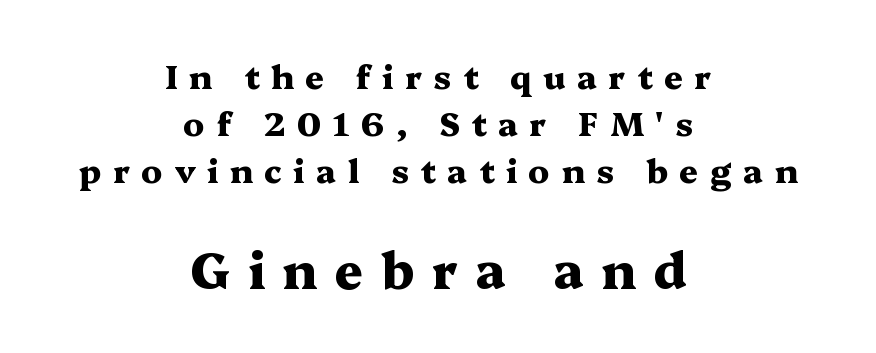
The setting favours the middle, as headings and verse often do. The designer gave the closing block more size than the opening block. Check under the words: just untouched page. This sample uses a serif face. Successive baselines arrive at the customary interval. Posture: vertical.
